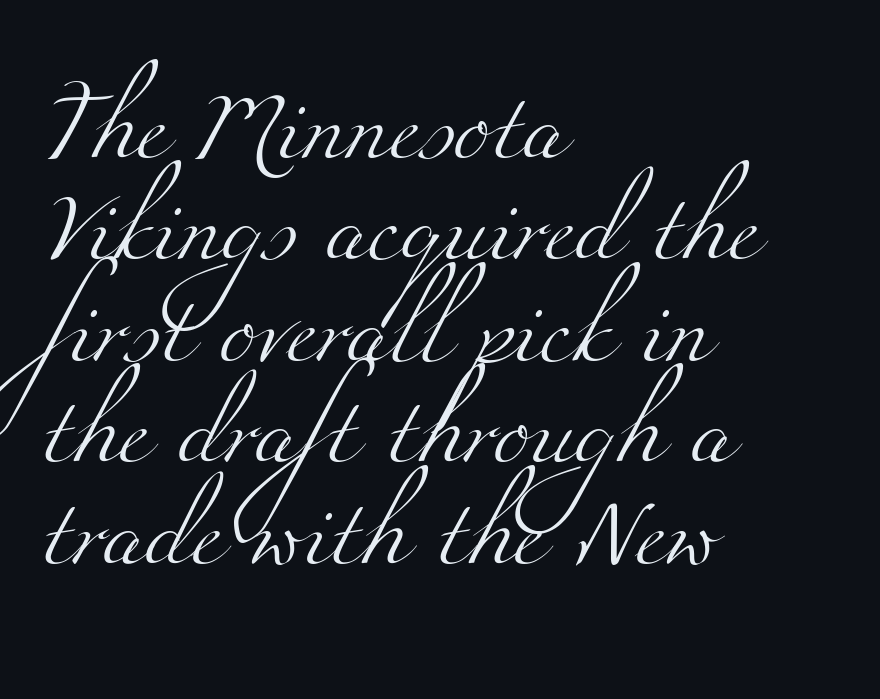
{"bold": "no", "weight": "light", "width": "wide", "stroke_contrast": "medium", "x_height": "small", "monospaced": "no", "underline": "no", "align": "left", "line_spacing": "normal", "line_spacing_ratio": 1.47, "letter_spacing": "normal", "letter_spacing_em": 0.0, "glyph_px": 69}
